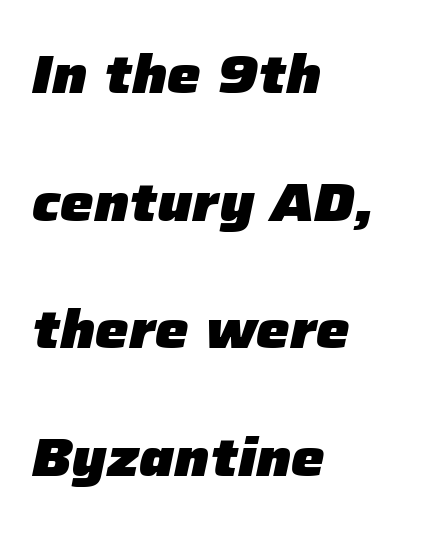
{"italic": "yes", "lean": "right", "slant_degrees": 12, "bold": "yes", "weight": "heavy", "width": "normal", "stroke_contrast": "low", "x_height": "medium", "monospaced": "no", "underline": "no", "align": "left", "line_spacing": "loose", "line_spacing_ratio": 2.41, "letter_spacing": "normal", "letter_spacing_em": 0.0, "glyph_px": 53}
